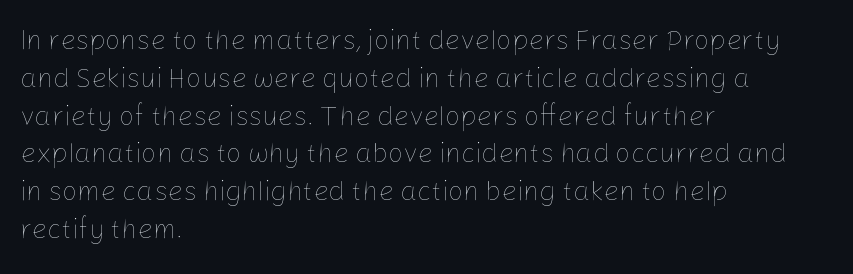
Short note: letters normally spaced. These lines are set flush left with a ragged right edge. The passage shown is not bold in any degree. Rows of type keep a routine distance in the vertical direction. This is the regular roman posture of the typeface.
